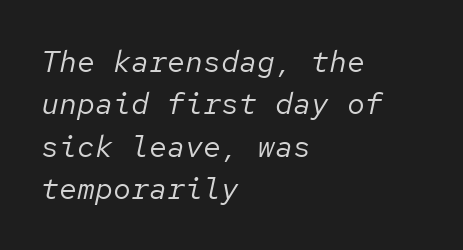
The image shows 30 px regular-weight type, italic (leaning right), monospaced; set left-aligned, normal line spacing (1.41x), normal letter spacing, not underlined; low stroke contrast and a medium x-height.
